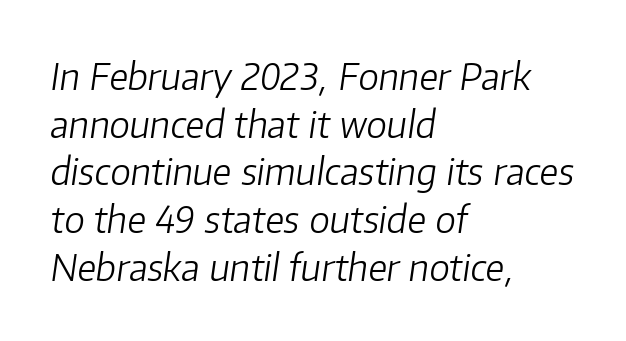
Posture: slanted. The zone under the glyphs is completely vacant. Is the block centered? No — it sits flush against the left margin. Do the characters align in a grid? No, the font is proportional. How are the letters spaced? Ordinarily, with no added tracking. Stroke mass is kept to a normal reading level or below.
